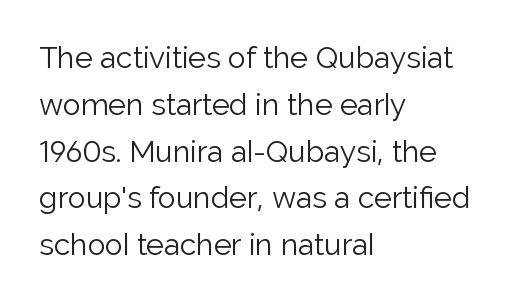
No italicization has been applied; the sample stays upright. Typographically, this falls in the sans-serif category. Plain, unruled lines of type. No heavy texture on the line: the type isn't bold.
